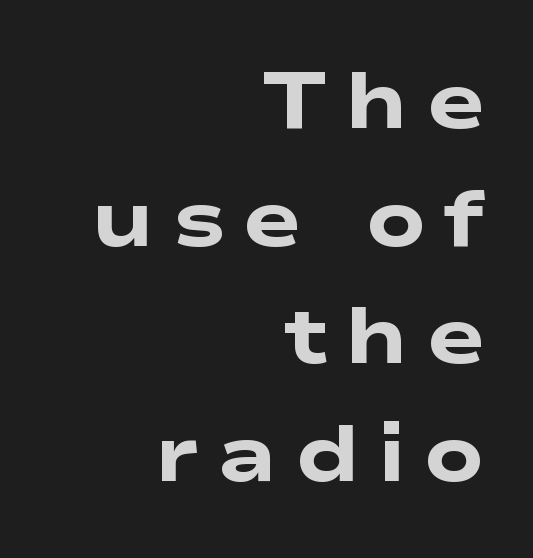
The image shows 79 px heavy, wide sans-serif type; set right-aligned, normal line spacing (1.49x), unusually wide letter spacing (+0.22 em), not underlined; low stroke contrast and a medium x-height.
